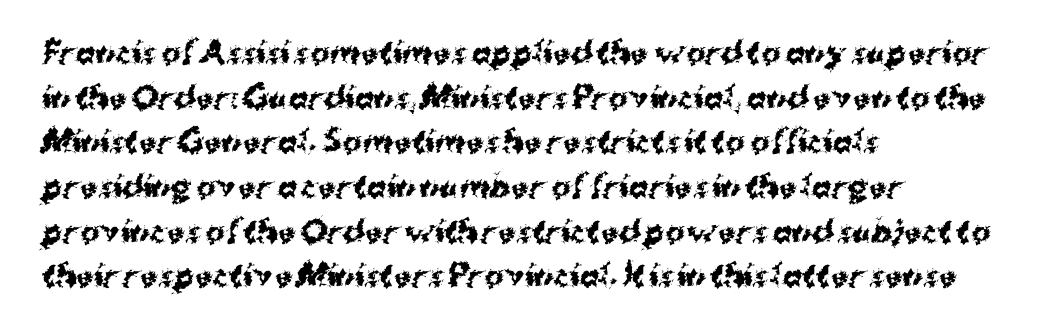
Note: no serifs on the glyphs. Strong, thick strokes mark this as bold type. What's the leading like? Ordinary, nothing unusual. Honestly, the letter spacing is just normal — you wouldn't notice it.
